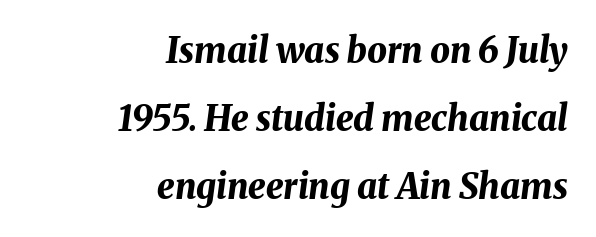
Q: Is the text bold? A: Yes.
Q: Is the text italic (slanted)? A: Yes, it leans right by about 8 degrees.
Q: Is the text underlined? A: No.
Q: How is the paragraph aligned? A: Right-aligned.
Q: Is the spacing between letters normal or unusually wide? A: Normal.
Q: Is the spacing between lines tight, normal or loose? A: Loose.
Q: Width (condensed, normal, or wide)? A: Normal.
Q: Stroke contrast? A: Medium.
Q: x-height? A: Medium.
Q: Monospaced? A: No.
